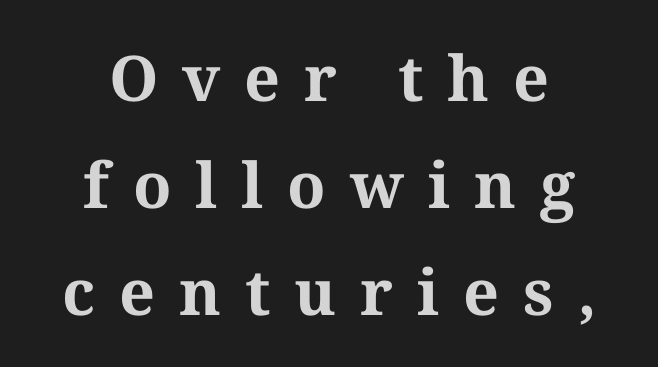
The image shows 63 px bold serif type, upright; set centered, normal line spacing (1.7x), unusually wide letter spacing (+0.38 em), not underlined; medium stroke contrast and a medium x-height.
